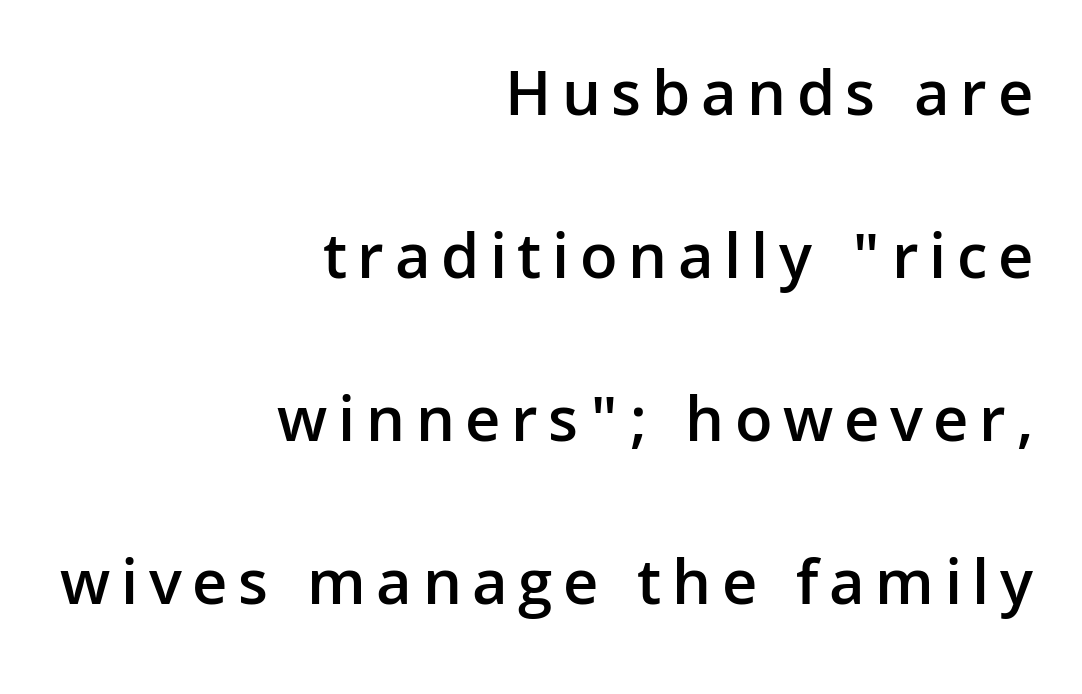
Note the varied advance widths — an 'i' is clearly narrower than an 'm'. Compared with an ordinary text face, these strokes are moderately heavier — a semibold. The lettering stays uniformly vertical, giving the passage a roman look. Quick note: interline space is abundant.
